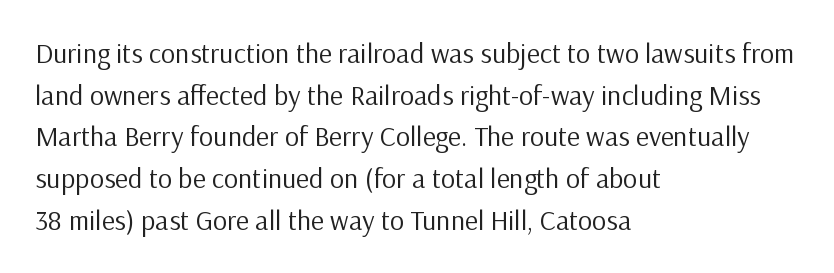
Clear beneath every line of the passage. The rows are spaced the way most documents space them. The tracking reads as untouched default to a designer's eye. The characters are drawn with everyday or finer stroke widths.
